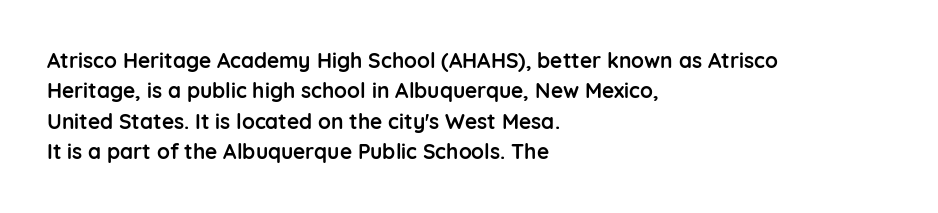
{"italic": "no", "bold": "yes", "underline": "no", "align": "left", "line_spacing": "normal", "line_spacing_ratio": 1.45, "letter_spacing": "normal", "letter_spacing_em": 0.0, "glyph_px": 21}
